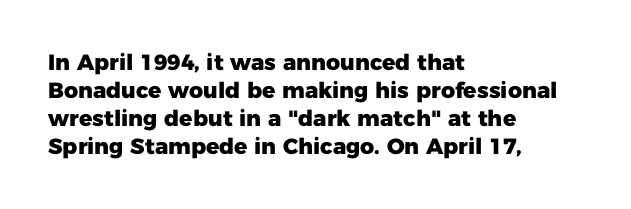
The image shows 22 px bold type, upright; set left-aligned, normal line spacing (1.28x), normal letter spacing, not underlined.
